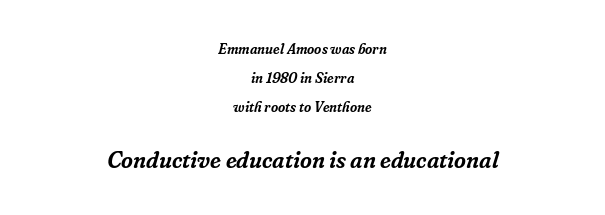
{"italic": "yes", "lean": "right", "slant_degrees": 16, "underline": "no", "align": "center", "line_spacing": "loose", "line_spacing_ratio": 2.07, "letter_spacing": "normal", "letter_spacing_em": 0.0, "larger_block": "second", "size_ratio": 1.64, "glyph_px": 23}
